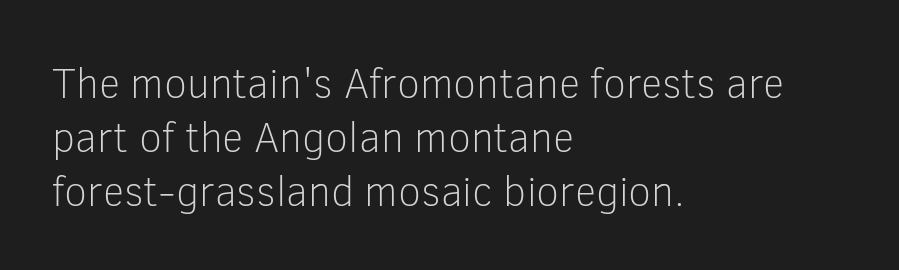
{"serif": "no", "italic": "no", "bold": "no", "weight": "light", "width": "normal", "stroke_contrast": "low", "x_height": "medium", "monospaced": "no", "underline": "no", "align": "left", "line_spacing": "normal", "line_spacing_ratio": 1.28, "letter_spacing": "normal", "letter_spacing_em": 0.0, "glyph_px": 42}
